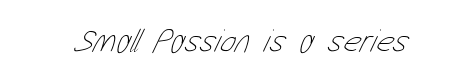
The image shows 33 px thin, condensed type; set normal letter spacing, not underlined; low stroke contrast and a medium x-height.
